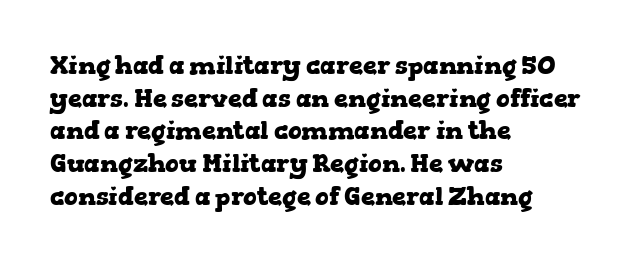
Q: Is the text bold? A: Yes.
Q: Is the text italic (slanted)? A: No, it is upright.
Q: Is the text underlined? A: No.
Q: How is the paragraph aligned? A: Left-aligned.
Q: Is the spacing between letters normal or unusually wide? A: Normal.
Q: Is the spacing between lines tight, normal or loose? A: Normal.
